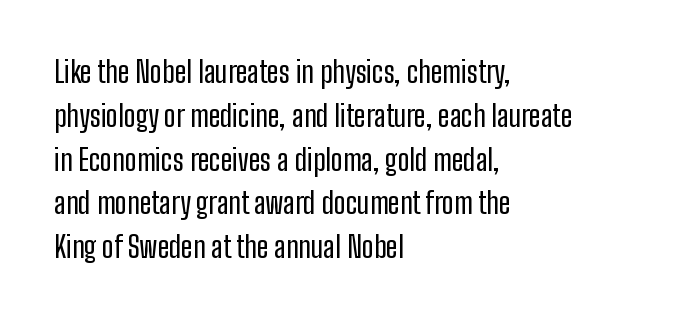
Q: Is the text italic (slanted)? A: No, it is upright.
Q: Is the typeface a serif or a sans-serif typeface? A: Sans-serif.
Q: Is the text underlined? A: No.
Q: How is the paragraph aligned? A: Left-aligned.
Q: Is the spacing between letters normal or unusually wide? A: Normal.
Q: Is the spacing between lines tight, normal or loose? A: Normal.
Q: Width (condensed, normal, or wide)? A: Condensed.
Q: Stroke contrast? A: Low.
Q: x-height? A: Medium.
Q: Monospaced? A: No.
